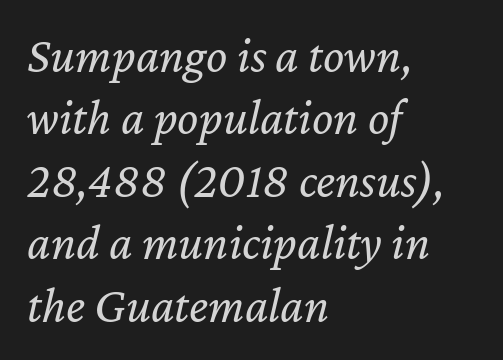
The image shows 50 px regular-weight type, italic (leaning right); set left-aligned, normal line spacing (1.25x), normal letter spacing, not underlined; low stroke contrast and a medium x-height.
